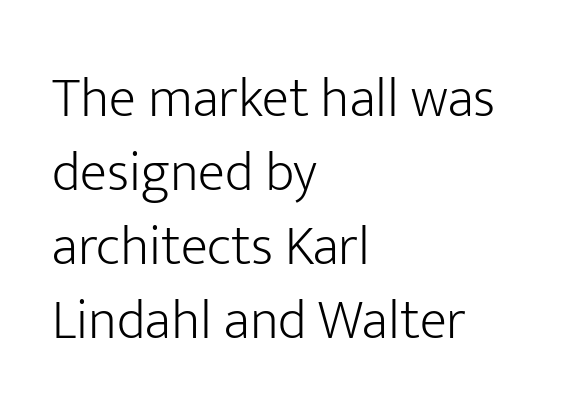
The letters advance in unequal steps, a hallmark of proportional type. Rows of type keep a routine distance in the vertical direction. Is there any slant? The stems are plumb. Weight: in the light-to-regular range.
